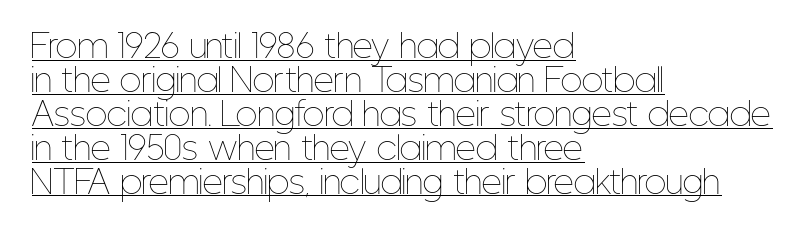
Nobody touched the tracking dial on this one. Whoever set this chose condensed vertical rhythm over breathing room. This is underlined copy, the kind a proofreader might mark for attention. These lines are rendered in a variable-pitch font. Quick note: not italic, upright. Nothing heavy about these letters — not bold at all.
